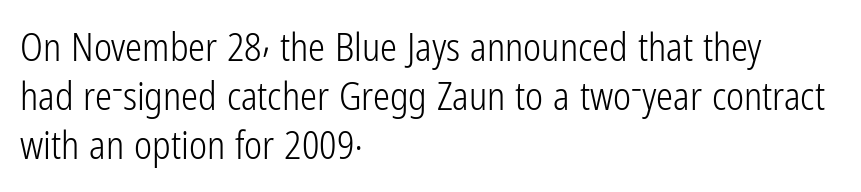
The image shows 38 px light, condensed sans-serif type, upright; set left-aligned, normal line spacing (1.29x), normal letter spacing, not underlined; low stroke contrast and a medium x-height.
